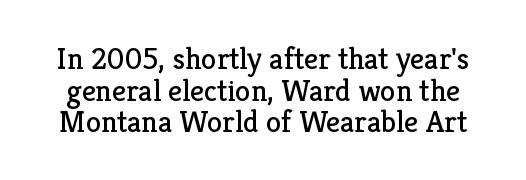
The image shows 31 px regular-weight serif type, upright; set tight line spacing (1.02x), normal letter spacing, not underlined; low stroke contrast and a medium x-height.
